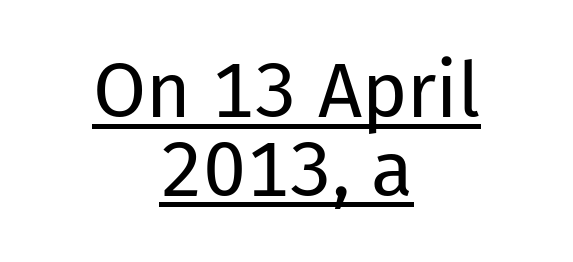
In terms of leading, this rendering errs on the cramped side. The text block is weighted toward neither margin, spreading evenly from the middle. You can see a thin bar hugging the bottom of the glyphs. Unlike a traditional serif, this face leaves its strokes unadorned. Think standard paragraph weight, or any step lighter than that. How are the letters spaced? Ordinarily, with no added tracking.
